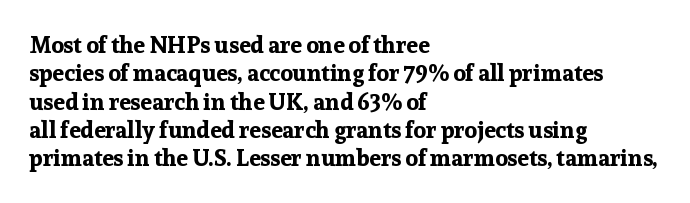
Plain, unruled lines of type. Heft: maximum for text — a bold. The tracking reads as untouched default to a designer's eye. Nope, not italic — everything's standing straight.
